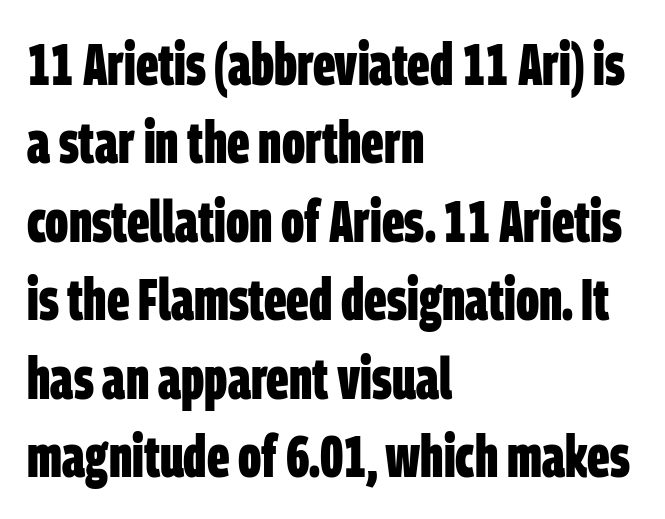
Q: Is the text bold? A: Yes.
Q: Is the typeface a serif or a sans-serif typeface? A: Sans-serif.
Q: Is the text underlined? A: No.
Q: How is the paragraph aligned? A: Left-aligned.
Q: Is the spacing between letters normal or unusually wide? A: Normal.
Q: Is the spacing between lines tight, normal or loose? A: Normal.
Q: Width (condensed, normal, or wide)? A: Condensed.
Q: Stroke contrast? A: Low.
Q: x-height? A: Large.
Q: Monospaced? A: No.
